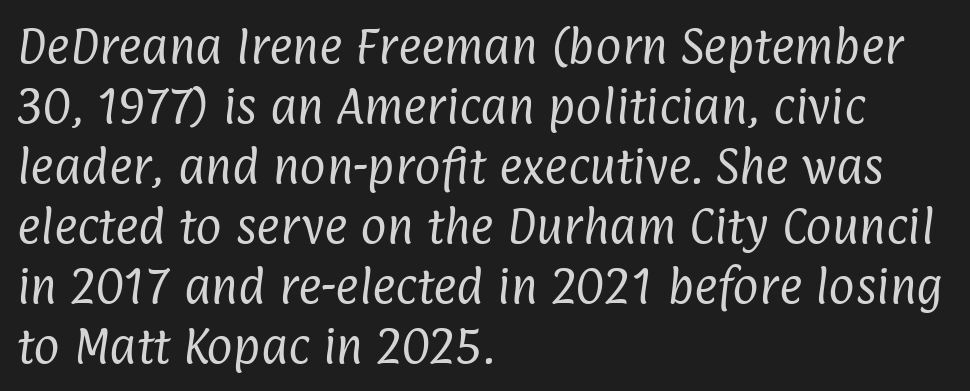
{"serif": "no", "bold": "no", "weight": "regular", "width": "condensed", "stroke_contrast": "low", "x_height": "medium", "monospaced": "no", "underline": "no", "align": "left", "line_spacing": "normal", "line_spacing_ratio": 1.5, "letter_spacing": "normal", "letter_spacing_em": 0.0, "glyph_px": 40}
